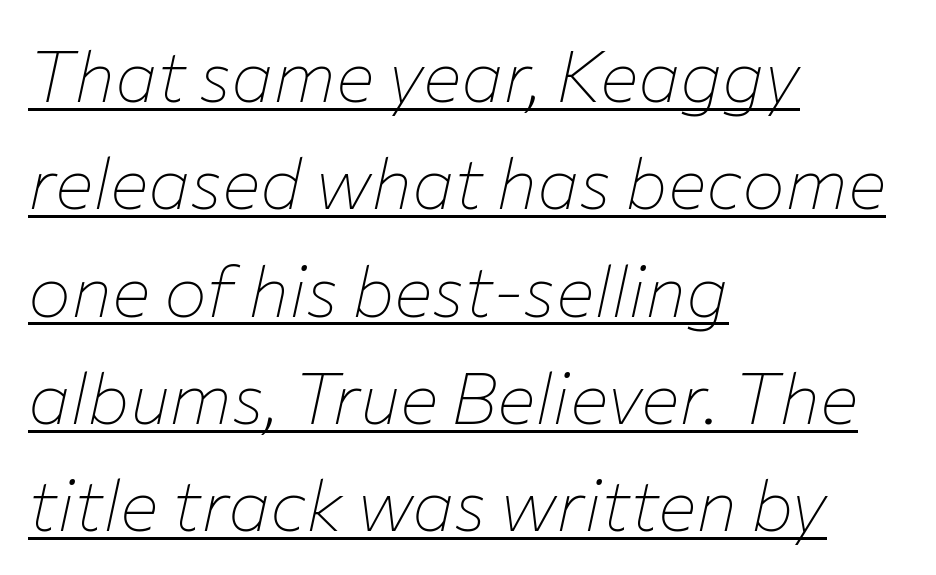
The image shows 72 px thin type, italic (leaning right); set left-aligned, normal line spacing (1.49x), normal letter spacing, underlined; low stroke contrast and a medium x-height.
